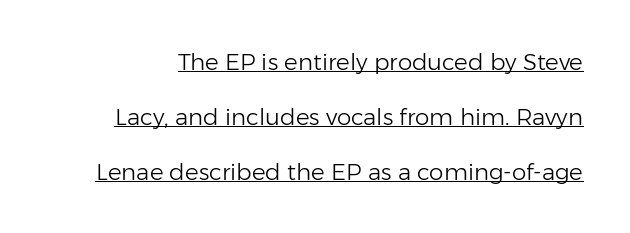
Underlining? Definitely there. In terms of posture, this sample is upright. One glance says open: line gaps are wider than usual. The letters look calm and open, with moderate or lighter stems.
